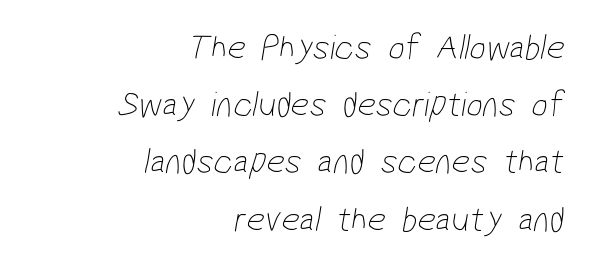
{"serif": "no", "bold": "no", "weight": "thin", "width": "condensed", "stroke_contrast": "low", "x_height": "medium", "monospaced": "no", "underline": "no", "align": "right", "line_spacing": "normal", "line_spacing_ratio": 1.59, "letter_spacing": "normal", "letter_spacing_em": 0.0, "glyph_px": 36}
